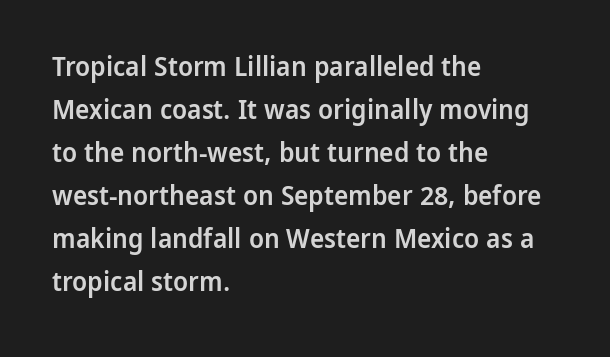
Q: Is the text bold? A: Semi-bold.
Q: Is the text italic (slanted)? A: No, it is upright.
Q: Is the text underlined? A: No.
Q: How is the paragraph aligned? A: Left-aligned.
Q: Is the spacing between letters normal or unusually wide? A: Normal.
Q: Is the spacing between lines tight, normal or loose? A: Normal.
